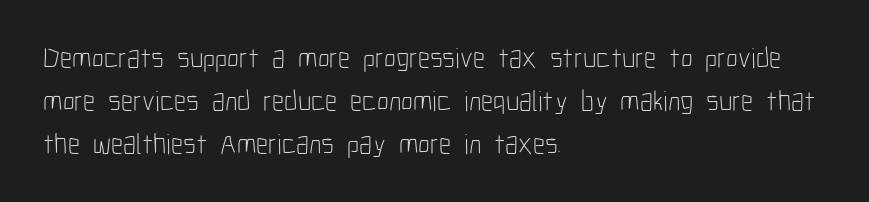
{"serif": "no", "italic": "no", "bold": "no", "weight": "light", "width": "condensed", "stroke_contrast": "low", "x_height": "medium", "monospaced": "no", "underline": "no", "align": "left", "line_spacing": "normal", "line_spacing_ratio": 1.48, "letter_spacing": "normal", "letter_spacing_em": 0.0, "glyph_px": 29}
